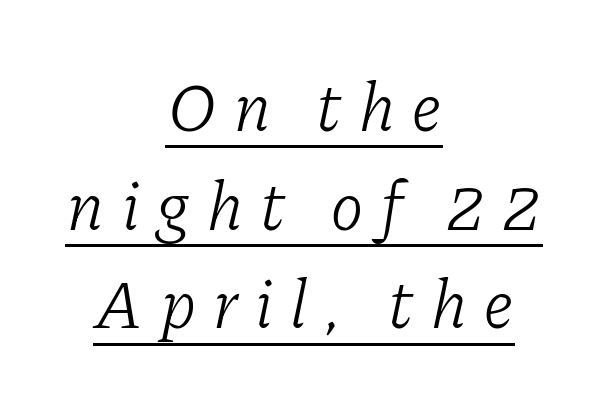
{"serif": "yes", "italic": "yes", "lean": "right", "slant_degrees": 11, "bold": "no", "weight": "light", "width": "normal", "stroke_contrast": "low", "x_height": "medium", "monospaced": "no", "underline": "yes", "align": "center", "line_spacing": "normal", "line_spacing_ratio": 1.45, "letter_spacing": "wide", "letter_spacing_em": 0.23, "glyph_px": 68}
